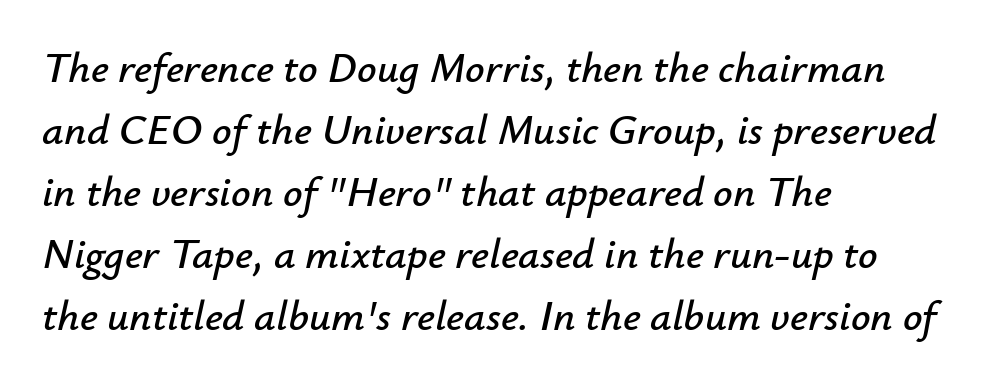
Q: Is the text italic (slanted)? A: Yes, it leans right by about 12 degrees.
Q: Is the text underlined? A: No.
Q: How is the paragraph aligned? A: Left-aligned.
Q: Is the spacing between letters normal or unusually wide? A: Normal.
Q: Is the spacing between lines tight, normal or loose? A: Normal.
Q: Width (condensed, normal, or wide)? A: Normal.
Q: Stroke contrast? A: Low.
Q: x-height? A: Small.
Q: Monospaced? A: No.
